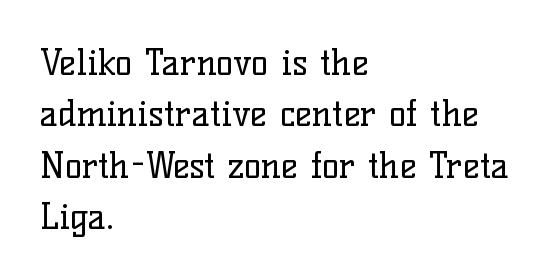
The image shows 36 px regular-weight serif type, upright; set left-aligned, normal line spacing (1.43x), normal letter spacing, not underlined; low stroke contrast and a medium x-height.
